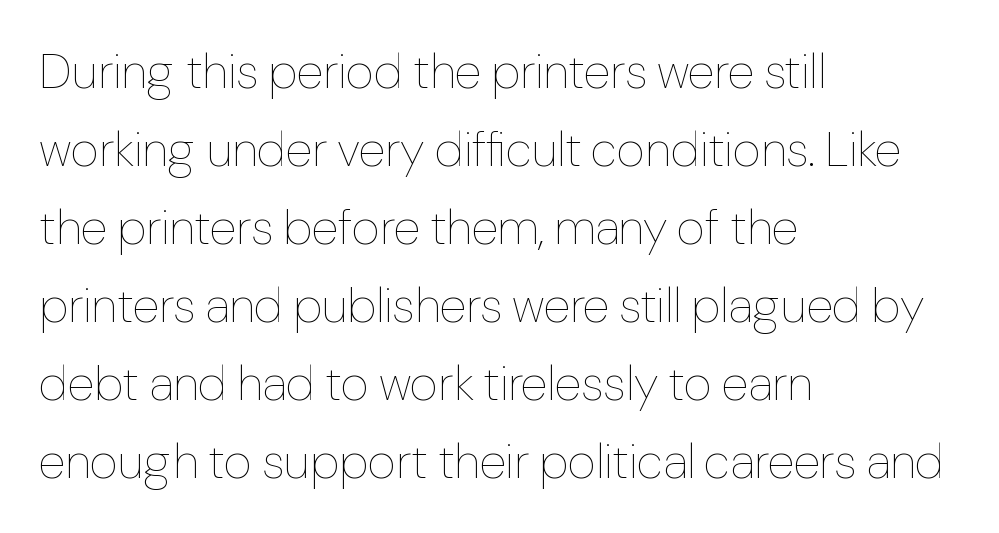
The strokes are not fattened; the text isn't bold. Letter spacing: default. Leading matches the norm, producing a regular column. This rendering features lettering with no underline. The font's upright variant was chosen for this text.
